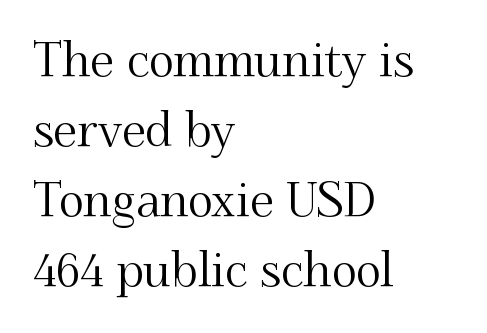
The image shows 48 px serif type, upright; set left-aligned, normal line spacing (1.46x), normal letter spacing, not underlined; medium stroke contrast and a small x-height.
